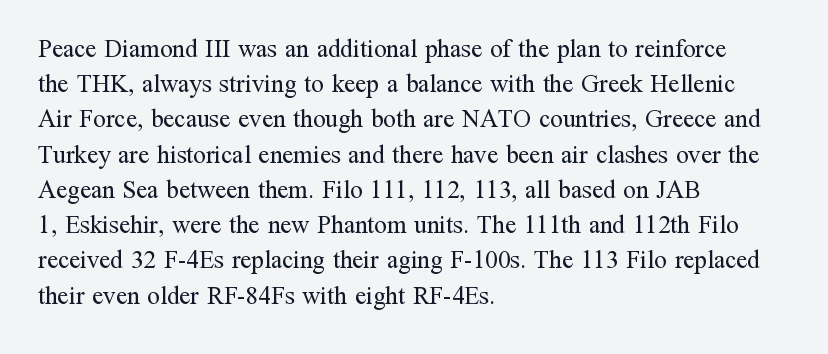
{"italic": "no", "bold": "no", "underline": "no", "align": "left", "line_spacing": "normal", "line_spacing_ratio": 1.41, "letter_spacing": "normal", "letter_spacing_em": 0.0, "glyph_px": 25}
